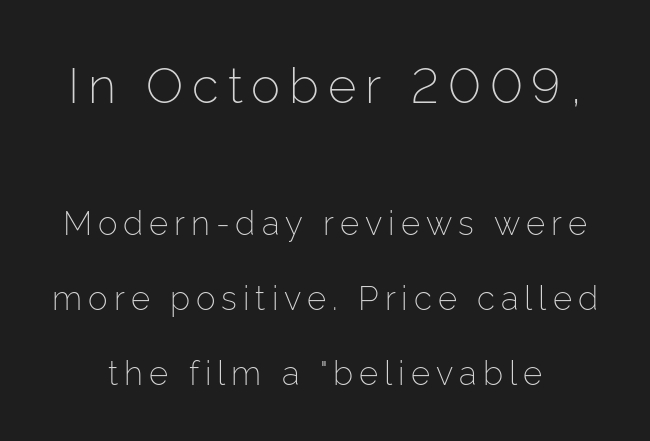
Q: Is the text bold? A: No.
Q: Is the text italic (slanted)? A: No, it is upright.
Q: Is the typeface a serif or a sans-serif typeface? A: Sans-serif.
Q: Is the text underlined? A: No.
Q: Is the spacing between lines tight, normal or loose? A: Loose.
Q: Which block of text is set in a larger size, the first (top) or the second (bottom)? A: The first (top) one.
Q: Width (condensed, normal, or wide)? A: Normal.
Q: Stroke contrast? A: Low.
Q: x-height? A: Medium.
Q: Monospaced? A: No.
